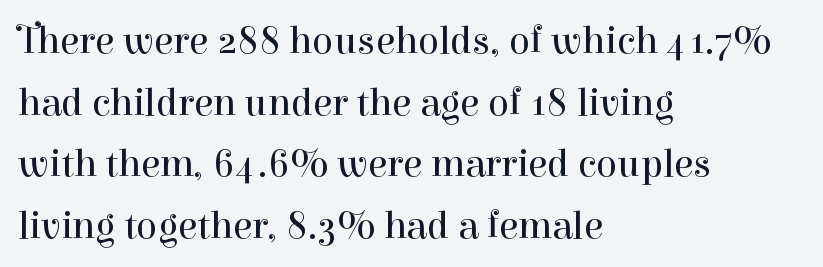
{"serif": "yes", "italic": "no", "bold": "no", "weight": "regular", "width": "normal", "stroke_contrast": "high", "x_height": "medium", "monospaced": "no", "underline": "no", "align": "left", "line_spacing": "normal", "line_spacing_ratio": 1.58, "letter_spacing": "normal", "letter_spacing_em": 0.0, "glyph_px": 39}
